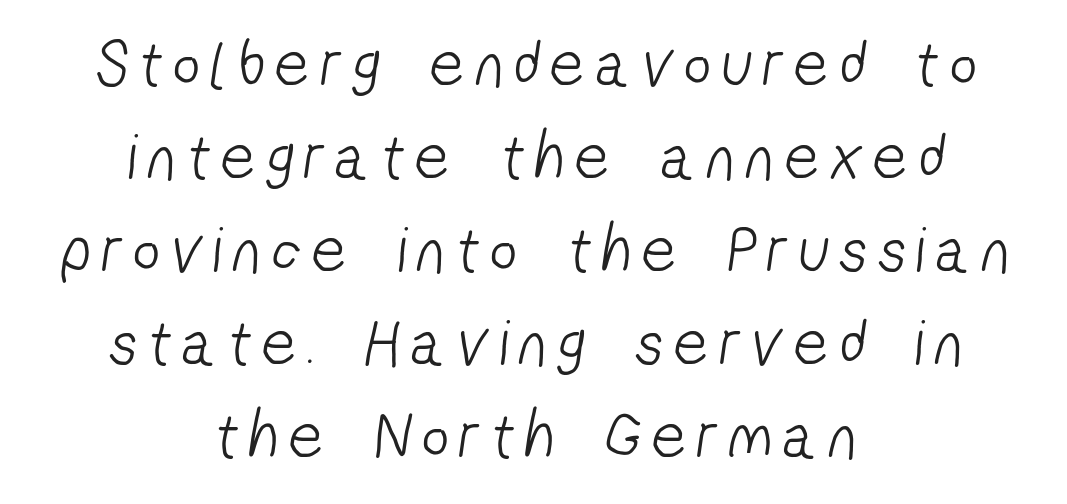
{"serif": "no", "bold": "no", "weight": "light", "width": "condensed", "stroke_contrast": "low", "x_height": "medium", "monospaced": "no", "underline": "no", "align": "center", "line_spacing": "normal", "line_spacing_ratio": 1.41, "glyph_px": 66}
